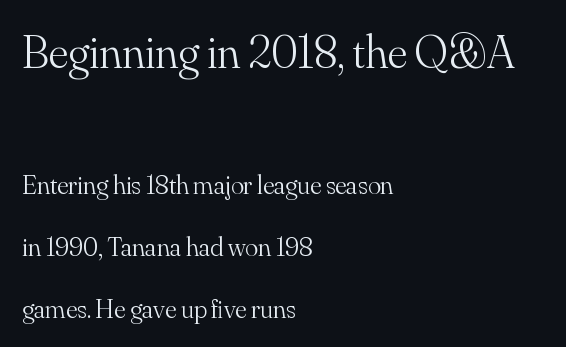
The image shows 47 px light serif type, upright; set left-aligned, loose line spacing (2.29x), normal letter spacing, not underlined; the first (top) block is 1.74x larger; medium stroke contrast and a small x-height.
